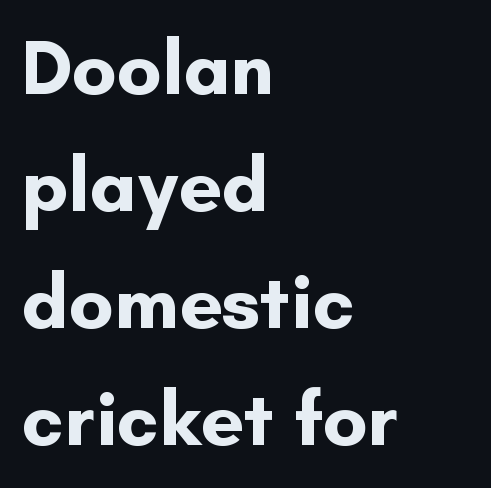
Q: Is the text bold? A: Yes.
Q: Is the text italic (slanted)? A: No, it is upright.
Q: Is the typeface a serif or a sans-serif typeface? A: Sans-serif.
Q: Is the text underlined? A: No.
Q: How is the paragraph aligned? A: Left-aligned.
Q: Is the spacing between letters normal or unusually wide? A: Normal.
Q: Is the spacing between lines tight, normal or loose? A: Normal.
Q: Width (condensed, normal, or wide)? A: Normal.
Q: Stroke contrast? A: Low.
Q: x-height? A: Small.
Q: Monospaced? A: No.
